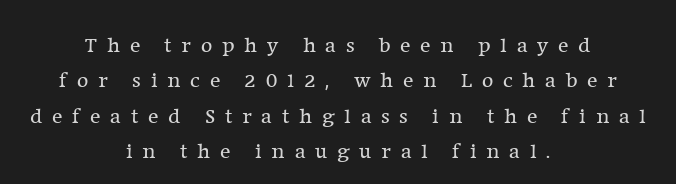
The image shows 22 px text type, upright; set centered, normal line spacing (1.61x), unusually wide letter spacing (+0.44 em), not underlined.
